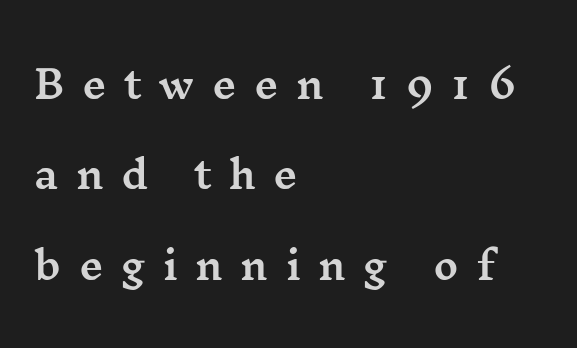
The glyphs are unaccompanied by any horizontal stroke below them. Every character sits straight up, as roman type does. Honestly, the letter spacing is so wide it's the main thing you notice. The face used here is proportionally spaced, like ordinary book or web type.
